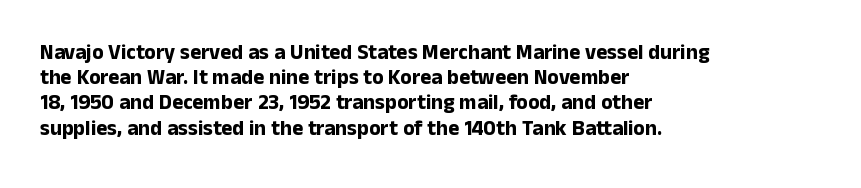
Q: Is the text bold? A: Yes.
Q: Is the text italic (slanted)? A: No, it is upright.
Q: Is the text underlined? A: No.
Q: How is the paragraph aligned? A: Left-aligned.
Q: Is the spacing between letters normal or unusually wide? A: Normal.
